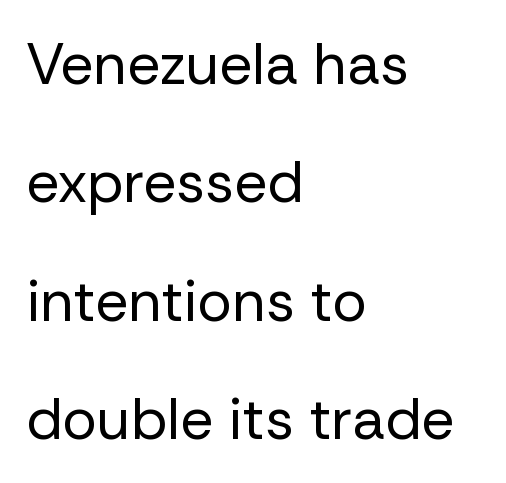
{"serif": "no", "italic": "no", "bold": "no", "weight": "regular", "width": "normal", "stroke_contrast": "low", "x_height": "medium", "monospaced": "no", "underline": "no", "align": "left", "line_spacing": "loose", "line_spacing_ratio": 2.04, "letter_spacing": "normal", "letter_spacing_em": 0.0, "glyph_px": 58}
